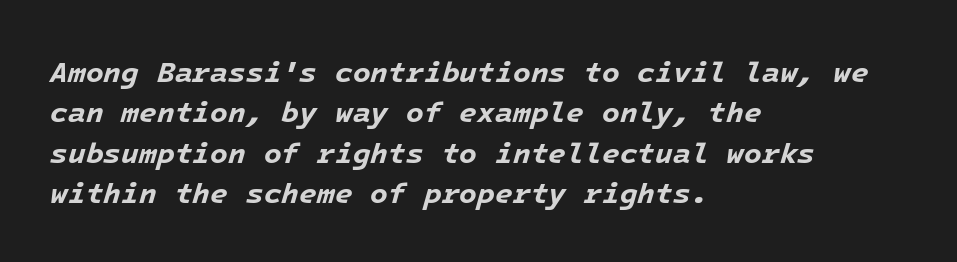
Q: Is the text bold? A: Yes.
Q: Is the text italic (slanted)? A: Yes, it leans right by about 16 degrees.
Q: Is the text underlined? A: No.
Q: How is the paragraph aligned? A: Left-aligned.
Q: Is the spacing between letters normal or unusually wide? A: Normal.
Q: Is the spacing between lines tight, normal or loose? A: Normal.
Q: Width (condensed, normal, or wide)? A: Normal.
Q: Stroke contrast? A: Low.
Q: x-height? A: Medium.
